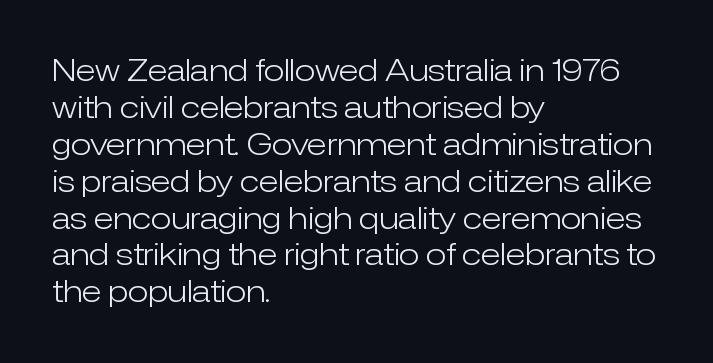
Typeset ragged right — the left edge is the straight one. Glyph-to-glyph distance matches everyday printed text. Think of a printed novel: that variable character pitch is what you see here. Summary of weight: not heavy and not bold. A typesetter would label this face a sans.
